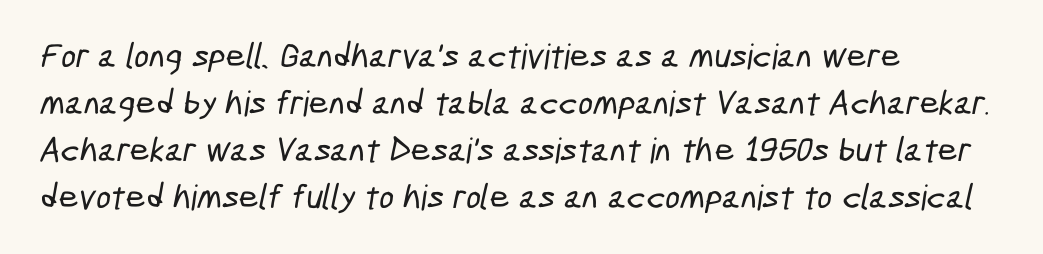
Q: Is the typeface a serif or a sans-serif typeface? A: Sans-serif.
Q: Is the text underlined? A: No.
Q: How is the paragraph aligned? A: Left-aligned.
Q: Is the spacing between letters normal or unusually wide? A: Normal.
Q: Is the spacing between lines tight, normal or loose? A: Normal.
Q: Width (condensed, normal, or wide)? A: Condensed.
Q: Stroke contrast? A: Low.
Q: x-height? A: Medium.
Q: Monospaced? A: No.
